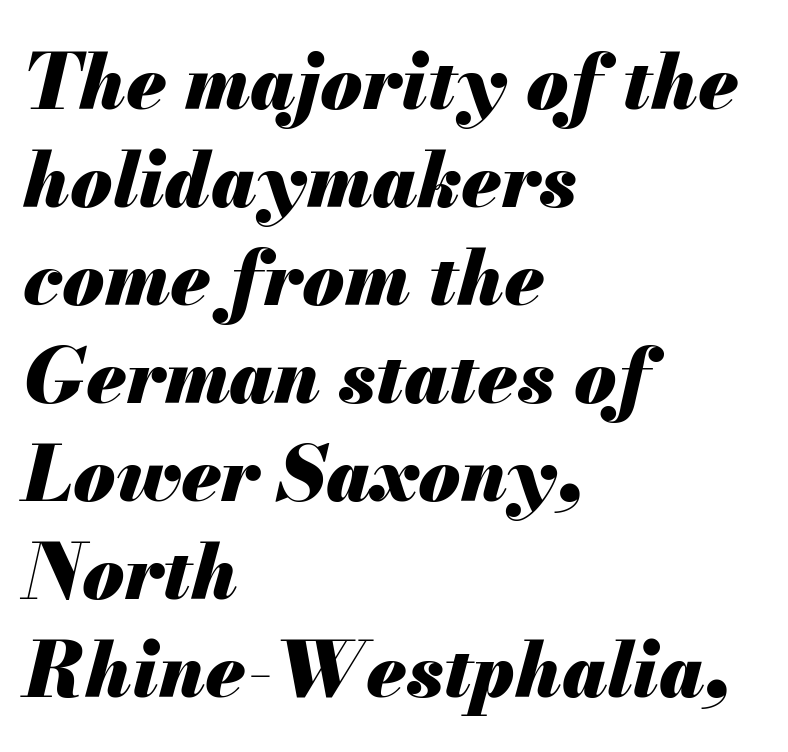
The image shows 76 px heavy type, italic (leaning right); set left-aligned, normal line spacing (1.29x), normal letter spacing, not underlined; medium stroke contrast and a small x-height.
